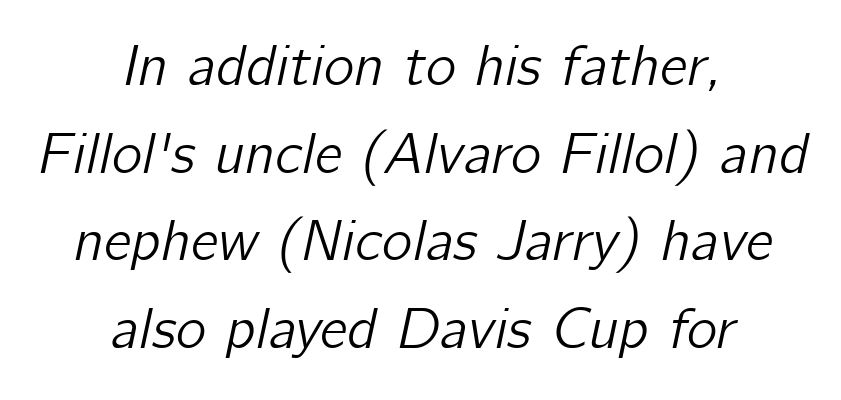
The image shows 58 px text type, italic (leaning right); set centered, normal line spacing (1.51x), normal letter spacing, not underlined; low stroke contrast and a medium x-height.
